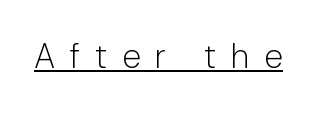
{"serif": "no", "italic": "no", "bold": "no", "weight": "light", "width": "normal", "stroke_contrast": "low", "x_height": "medium", "monospaced": "no", "underline": "yes", "letter_spacing": "wide", "letter_spacing_em": 0.43, "glyph_px": 34}
